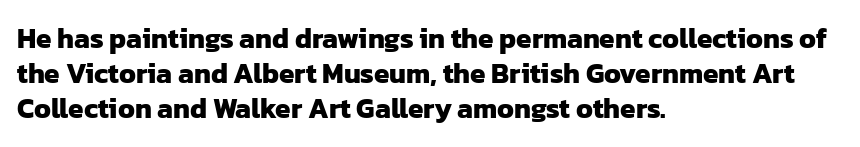
The image shows 28 px heavy sans-serif type; set left-aligned, normal line spacing (1.25x), normal letter spacing, not underlined; low stroke contrast and a medium x-height.
